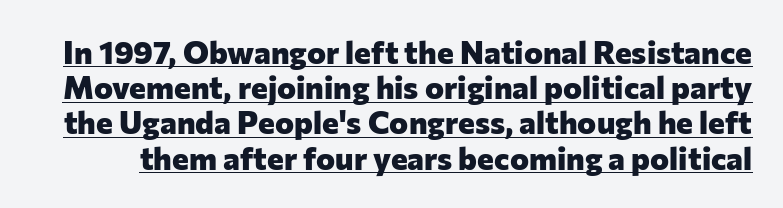
Q: Is the text bold? A: Yes.
Q: Is the text italic (slanted)? A: No, it is upright.
Q: Is the typeface a serif or a sans-serif typeface? A: Sans-serif.
Q: Is the text underlined? A: Yes.
Q: Is the spacing between letters normal or unusually wide? A: Normal.
Q: Is the spacing between lines tight, normal or loose? A: Tight.
Q: Width (condensed, normal, or wide)? A: Normal.
Q: Stroke contrast? A: Low.
Q: x-height? A: Medium.
Q: Monospaced? A: No.
